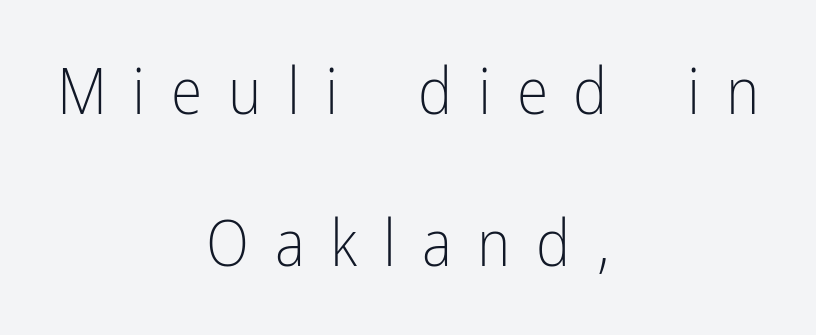
Compared with a flush-left layout, this one balances lines on the center instead. Unbolded letterforms with no extra heft. The space beneath each line is pristine and unruled. What's the leading like? Stretched, with rows far apart. A typesetter would call this proportional, since set widths differ per character. This rendering widens character spacing well past its baseline value.
